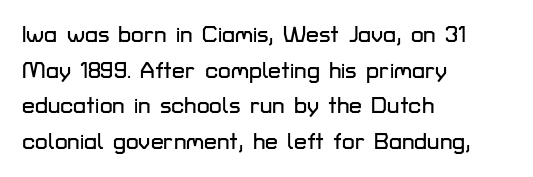
Q: Is the text italic (slanted)? A: No, it is upright.
Q: Is the text underlined? A: No.
Q: How is the paragraph aligned? A: Left-aligned.
Q: Is the spacing between letters normal or unusually wide? A: Normal.
Q: Is the spacing between lines tight, normal or loose? A: Normal.
